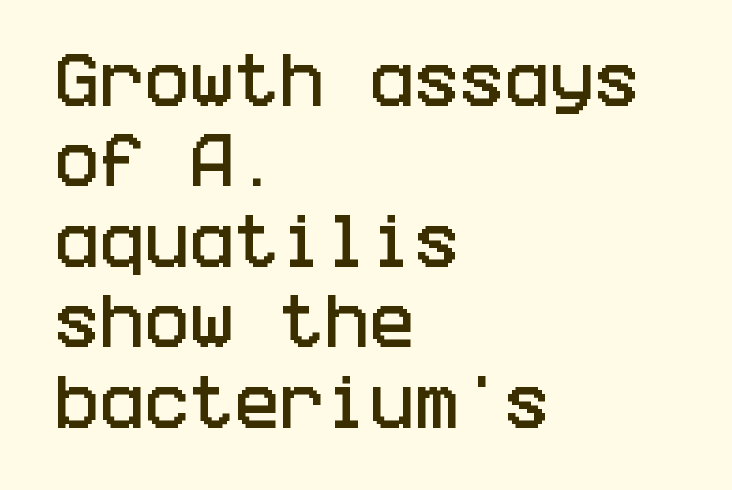
{"serif": "no", "italic": "no", "width": "condensed", "stroke_contrast": "low", "x_height": "large", "underline": "no", "align": "left", "line_spacing": "normal", "line_spacing_ratio": 1.34, "letter_spacing": "normal", "letter_spacing_em": 0.0, "glyph_px": 60}
